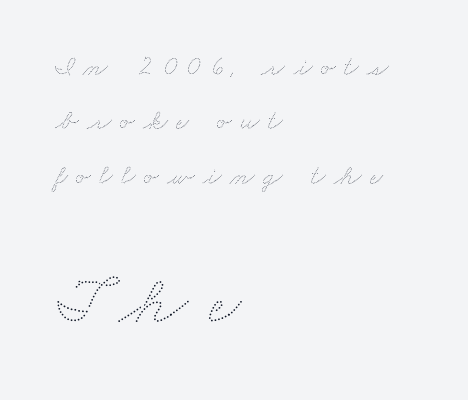
Q: Is the text bold? A: No.
Q: Is the text underlined? A: No.
Q: How is the paragraph aligned? A: Left-aligned.
Q: Is the spacing between letters normal or unusually wide? A: Unusually wide.
Q: Is the spacing between lines tight, normal or loose? A: Loose.
Q: Which block of text is set in a larger size, the first (top) or the second (bottom)? A: The second (bottom) one.
Q: Width (condensed, normal, or wide)? A: Wide.
Q: Stroke contrast? A: Medium.
Q: x-height? A: Small.
Q: Monospaced? A: No.
